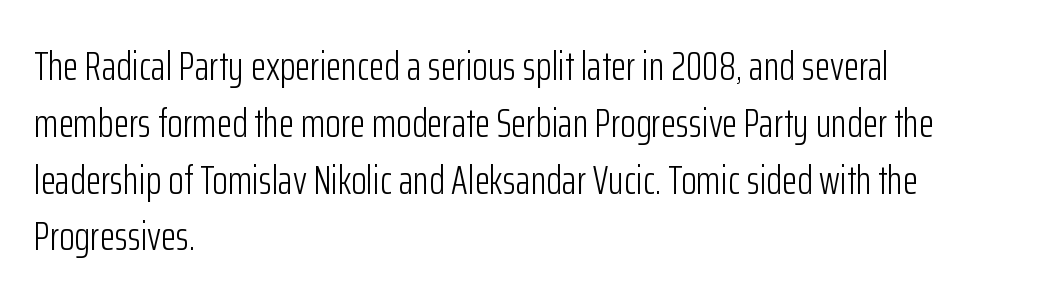
The image shows 40 px light, condensed sans-serif type, upright; set left-aligned, normal line spacing (1.42x), normal letter spacing, not underlined; low stroke contrast and a medium x-height.
